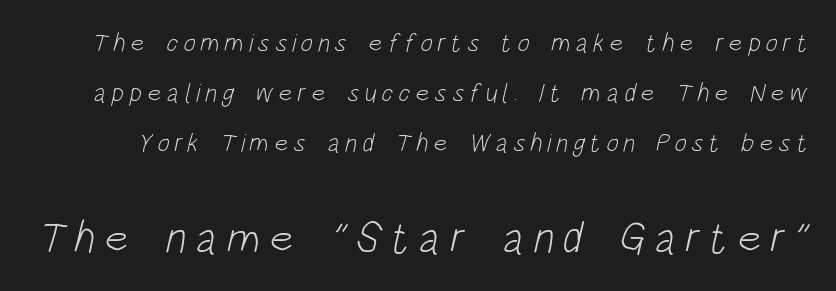
Letters rest on an invisible, unmarked baseline. This sample has the flowing, uneven cadence of proportional lettering. Character size in the trailing block exceeds that of the leading block. What kind of face is this? One without serifs — a sans. If you measured baseline to baseline, you'd find a long distance. Stems and bowls with no extra thickness — not bold.
